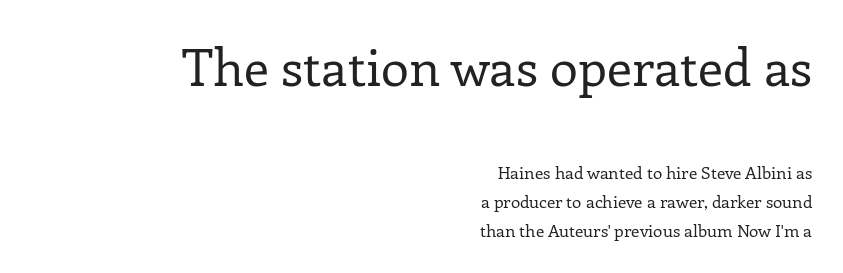
{"serif": "yes", "italic": "no", "bold": "no", "weight": "regular", "width": "normal", "stroke_contrast": "low", "x_height": "medium", "monospaced": "no", "underline": "no", "align": "right", "line_spacing_ratio": 1.72, "letter_spacing": "normal", "letter_spacing_em": 0.0, "larger_block": "first", "size_ratio": 3.0, "glyph_px": 51}
